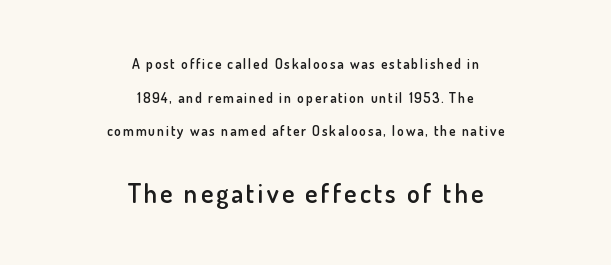
The image shows 26 px text type, upright; set centered, loose line spacing (2.41x), not underlined; the second (bottom) block is 1.86x larger.
